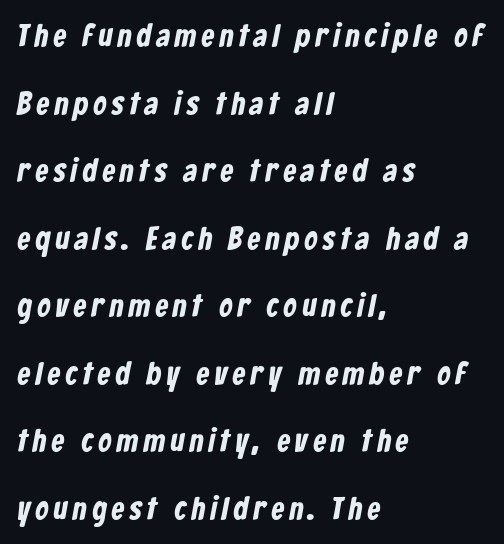
The image shows 32 px condensed sans-serif type; set left-aligned, loose line spacing (2.11x), not underlined; low stroke contrast and a medium x-height.
